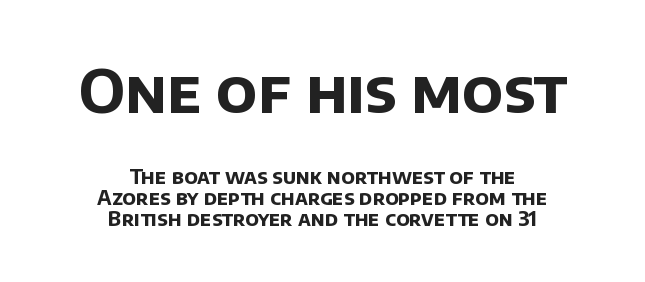
Observe the absence of serifs on each vertical stroke in this sample. These lines carry a lot of weight — the face is fully bold. The face used here is proportionally spaced, like ordinary book or web type. Compared with typical paragraphs, the rows here are closer together. Size contrast runs from large at the top to small at the bottom. These lines stack symmetrically, like a column narrowing and widening about its center.
